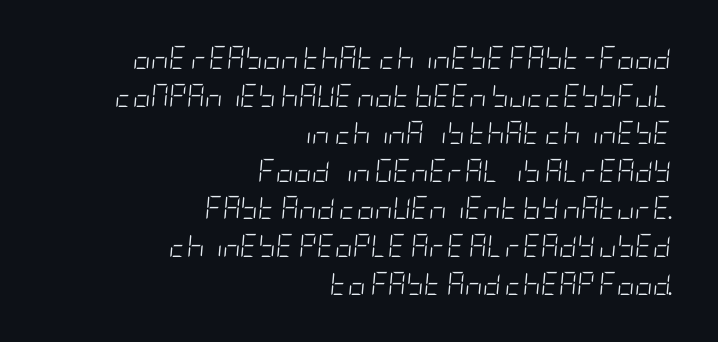
The image shows 22 px text type, italic (leaning right); set right-aligned, line spacing 1.71x, normal letter spacing, not underlined.
